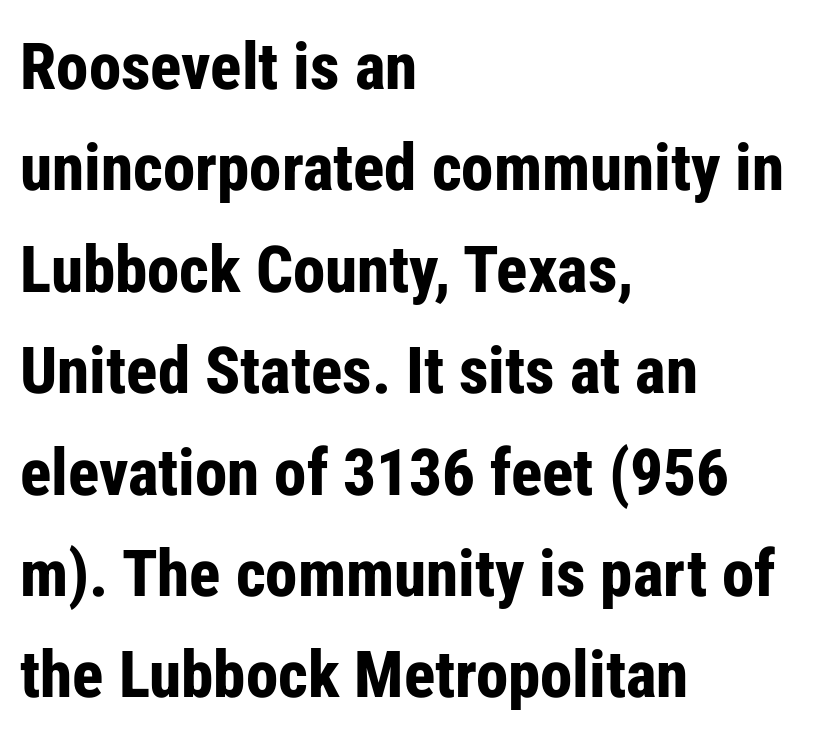
{"serif": "no", "italic": "no", "bold": "yes", "weight": "bold", "width": "condensed", "stroke_contrast": "low", "x_height": "medium", "monospaced": "no", "underline": "no", "align": "left", "line_spacing": "normal", "line_spacing_ratio": 1.56, "letter_spacing": "normal", "letter_spacing_em": 0.0, "glyph_px": 65}
